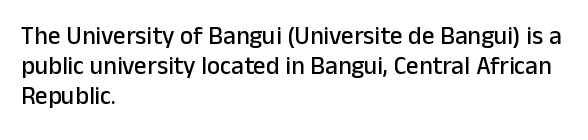
{"italic": "no", "underline": "no", "align": "left", "line_spacing_ratio": 1.2, "letter_spacing": "normal", "letter_spacing_em": 0.0, "glyph_px": 25}
